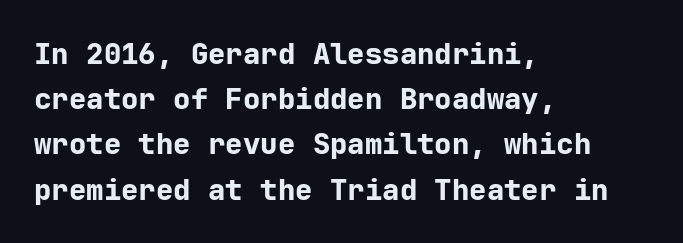
Q: Is the text bold? A: Yes.
Q: Is the text italic (slanted)? A: No, it is upright.
Q: Is the typeface a serif or a sans-serif typeface? A: Sans-serif.
Q: Is the text underlined? A: No.
Q: How is the paragraph aligned? A: Left-aligned.
Q: Is the spacing between letters normal or unusually wide? A: Normal.
Q: Is the spacing between lines tight, normal or loose? A: Normal.
Q: Width (condensed, normal, or wide)? A: Normal.
Q: Stroke contrast? A: Low.
Q: x-height? A: Medium.
